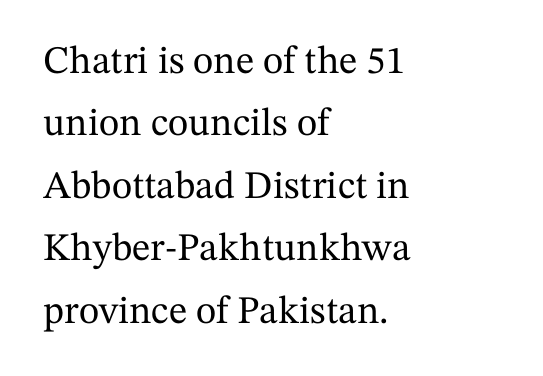
Q: Is the text italic (slanted)? A: No, it is upright.
Q: Is the typeface a serif or a sans-serif typeface? A: Serif.
Q: Is the text underlined? A: No.
Q: How is the paragraph aligned? A: Left-aligned.
Q: Is the spacing between letters normal or unusually wide? A: Normal.
Q: Is the spacing between lines tight, normal or loose? A: Normal.
Q: Width (condensed, normal, or wide)? A: Normal.
Q: Stroke contrast? A: Medium.
Q: x-height? A: Medium.
Q: Monospaced? A: No.
